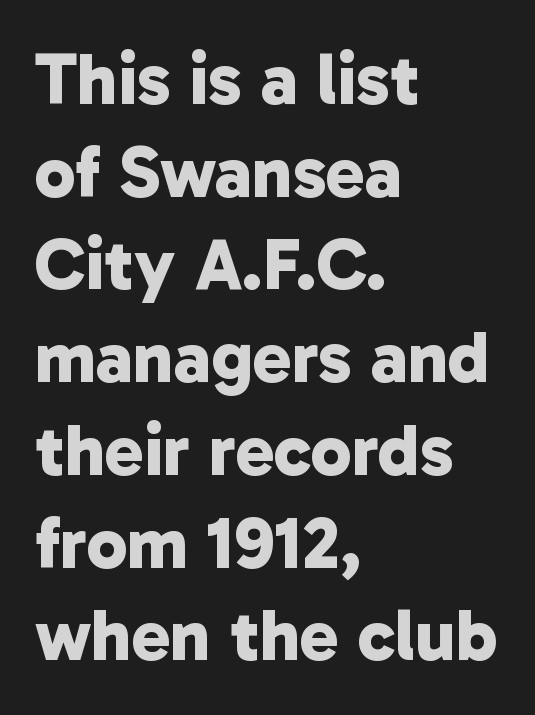
Plenty of ink on the page — the face is bold. Here the designer chose a conventional face with non-uniform glyph widths. Each row of text sits above clean, open space. The block of text has a typical density, with ordinary space between rows. A typesetter would call this zero additional tracking.
